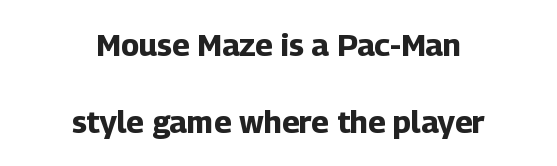
Quick note: not italic, upright. These lines are rendered in a variable-pitch font. Horizontal bands of white between lines are thick stripes. How heavy is the stroke? Heavy — this is a bold. Compared with a flush-left layout, this one balances lines on the center instead. Type style note: lacks serifs.
